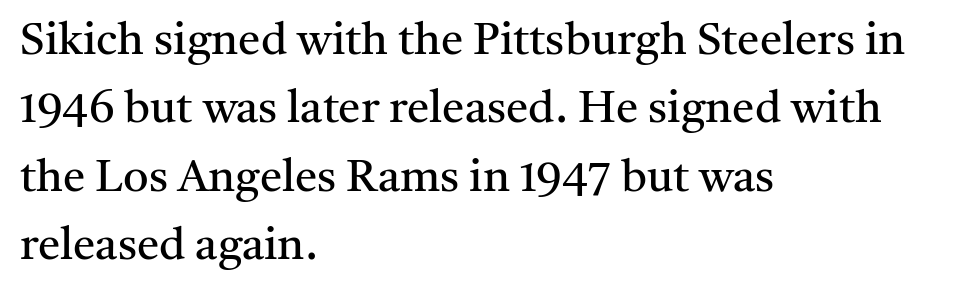
Evenly set lines give the paragraph a standard silhouette. These lines keep a tight, regular rhythm from letter to letter. The text was rendered using a seriffed face with decorative stroke endings. The rag falls on the right side of this text block.
